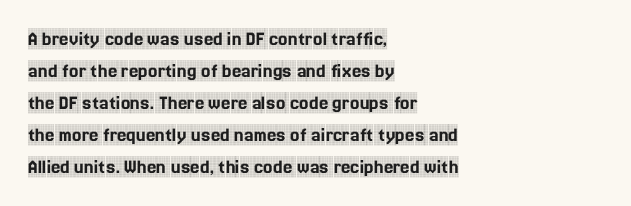
Spacing between characters is what you'd get straight out of the box. This sample is left-justified, so line endings fall wherever the words run out. Has an underline been added? It has not. Evenly set lines give the paragraph a standard silhouette. You can tell it's not italic because the verticals are truly vertical.
